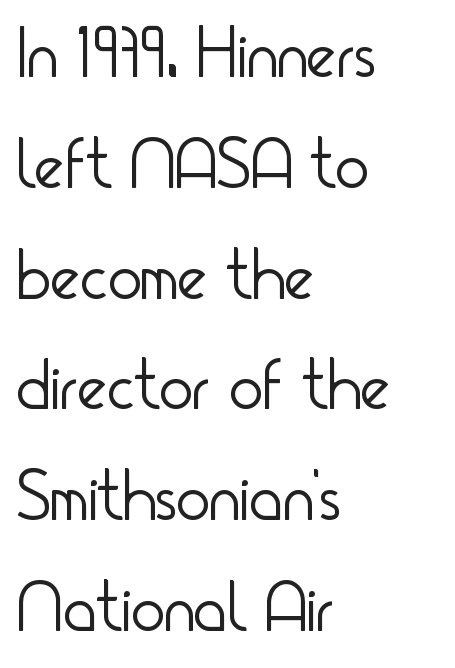
{"serif": "no", "italic": "no", "bold": "no", "weight": "light", "width": "condensed", "stroke_contrast": "low", "x_height": "small", "monospaced": "no", "underline": "no", "align": "left", "line_spacing": "normal", "line_spacing_ratio": 1.56, "letter_spacing": "normal", "letter_spacing_em": 0.0, "glyph_px": 71}
